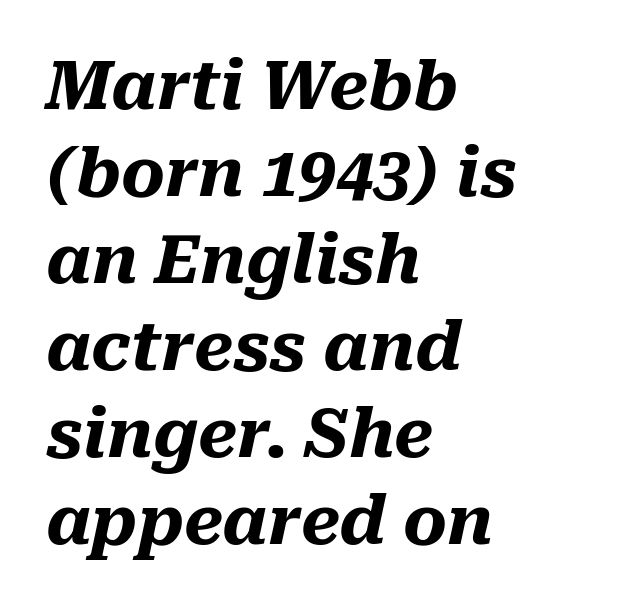
{"italic": "yes", "lean": "right", "slant_degrees": 10, "bold": "yes", "weight": "heavy", "width": "normal", "stroke_contrast": "medium", "x_height": "medium", "monospaced": "no", "underline": "no", "align": "left", "line_spacing": "normal", "line_spacing_ratio": 1.3, "letter_spacing": "normal", "letter_spacing_em": 0.0, "glyph_px": 67}
